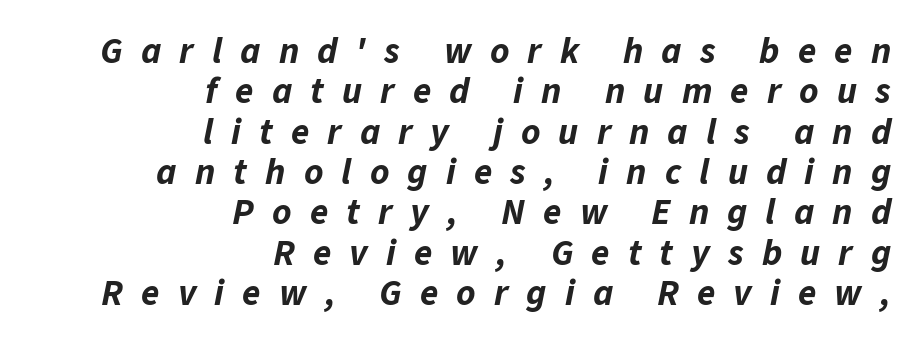
Q: Is the text bold? A: Yes.
Q: Is the text italic (slanted)? A: Yes, it leans right by about 11 degrees.
Q: Is the text underlined? A: No.
Q: How is the paragraph aligned? A: Right-aligned.
Q: Is the spacing between letters normal or unusually wide? A: Unusually wide.
Q: Is the spacing between lines tight, normal or loose? A: Tight.
Q: Width (condensed, normal, or wide)? A: Normal.
Q: Stroke contrast? A: Low.
Q: x-height? A: Medium.
Q: Monospaced? A: No.
